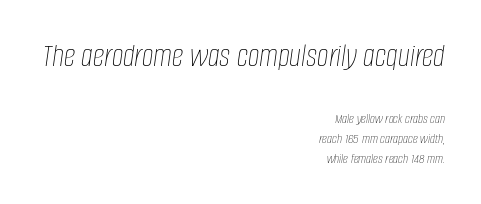
{"italic": "yes", "lean": "right", "slant_degrees": 8, "bold": "no", "weight": "thin", "width": "condensed", "stroke_contrast": "low", "x_height": "large", "monospaced": "no", "underline": "no", "align": "right", "line_spacing": "normal", "line_spacing_ratio": 1.43, "letter_spacing": "normal", "letter_spacing_em": 0.0, "larger_block": "first", "size_ratio": 2.36, "glyph_px": 33}
